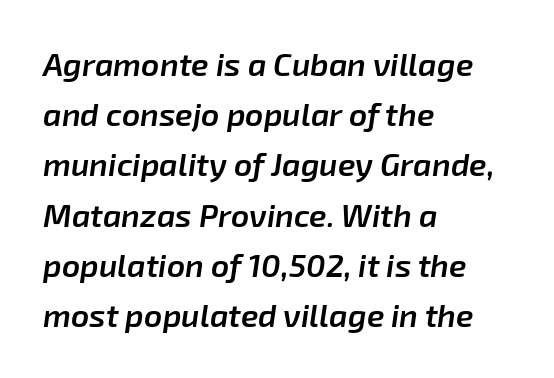
Q: Is the text bold? A: Semi-bold.
Q: Is the text italic (slanted)? A: Yes, it leans right by about 8 degrees.
Q: Is the text underlined? A: No.
Q: How is the paragraph aligned? A: Left-aligned.
Q: Is the spacing between letters normal or unusually wide? A: Normal.
Q: Is the spacing between lines tight, normal or loose? A: Normal.
Q: Width (condensed, normal, or wide)? A: Normal.
Q: Stroke contrast? A: Low.
Q: x-height? A: Medium.
Q: Monospaced? A: No.
